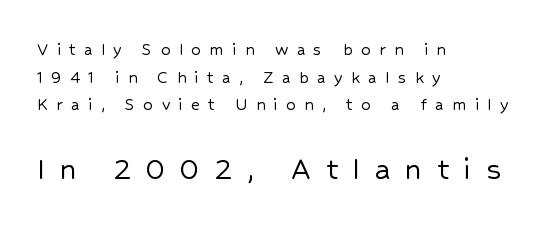
Q: Is the text italic (slanted)? A: No, it is upright.
Q: Is the typeface a serif or a sans-serif typeface? A: Sans-serif.
Q: Is the text underlined? A: No.
Q: How is the paragraph aligned? A: Left-aligned.
Q: Is the spacing between letters normal or unusually wide? A: Unusually wide.
Q: Is the spacing between lines tight, normal or loose? A: Normal.
Q: Which block of text is set in a larger size, the first (top) or the second (bottom)? A: The second (bottom) one.
Q: Width (condensed, normal, or wide)? A: Normal.
Q: Stroke contrast? A: Low.
Q: x-height? A: Medium.
Q: Monospaced? A: No.
